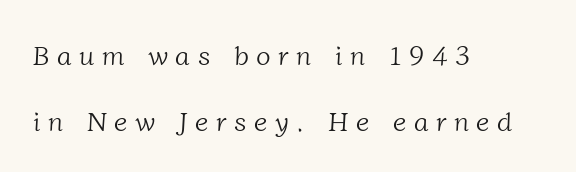
The image shows 27 px text type; set left-aligned, loose line spacing (2.44x), unusually wide letter spacing (+0.28 em), not underlined.
